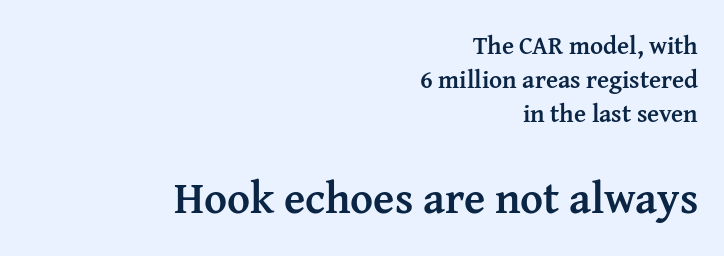
{"serif": "yes", "italic": "no", "bold": "yes", "weight": "semibold", "width": "normal", "stroke_contrast": "medium", "x_height": "medium", "monospaced": "no", "underline": "no", "align": "right", "line_spacing": "normal", "line_spacing_ratio": 1.37, "letter_spacing": "normal", "letter_spacing_em": 0.0, "larger_block": "second", "size_ratio": 1.76, "glyph_px": 44}
